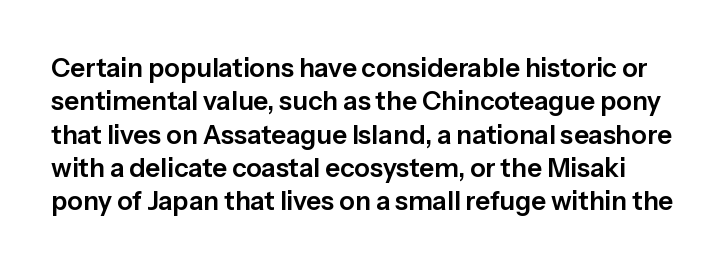
Q: Is the text italic (slanted)? A: No, it is upright.
Q: Is the text underlined? A: No.
Q: Is the spacing between letters normal or unusually wide? A: Normal.
Q: Is the spacing between lines tight, normal or loose? A: Normal.
